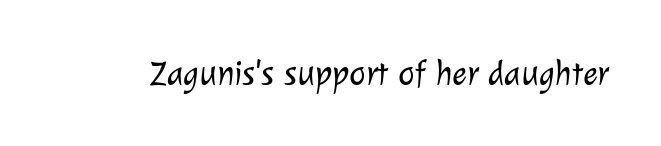
{"serif": "no", "bold": "no", "weight": "light", "width": "normal", "stroke_contrast": "low", "x_height": "medium", "monospaced": "no", "underline": "no", "letter_spacing": "normal", "letter_spacing_em": 0.0, "glyph_px": 35}
